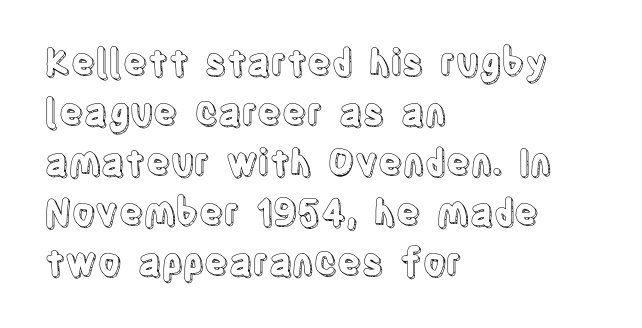
Q: Is the text italic (slanted)? A: No, it is upright.
Q: Is the text underlined? A: No.
Q: How is the paragraph aligned? A: Left-aligned.
Q: Is the spacing between letters normal or unusually wide? A: Normal.
Q: Is the spacing between lines tight, normal or loose? A: Normal.
Q: Width (condensed, normal, or wide)? A: Condensed.
Q: x-height? A: Large.
Q: Monospaced? A: No.
